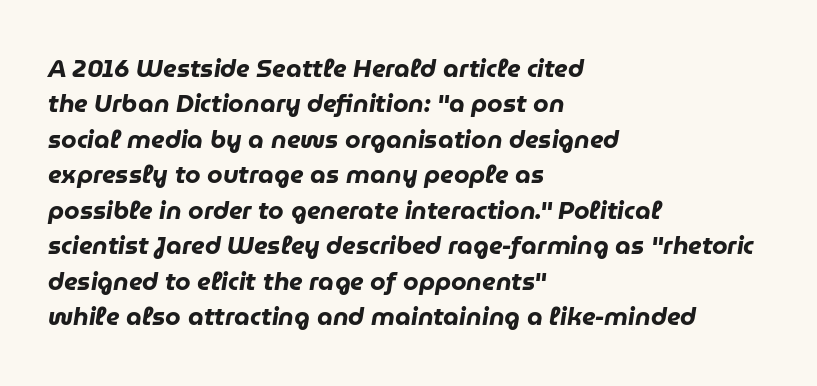
The image shows 25 px bold type, italic (leaning right); set left-aligned, normal line spacing (1.42x), normal letter spacing, not underlined.
